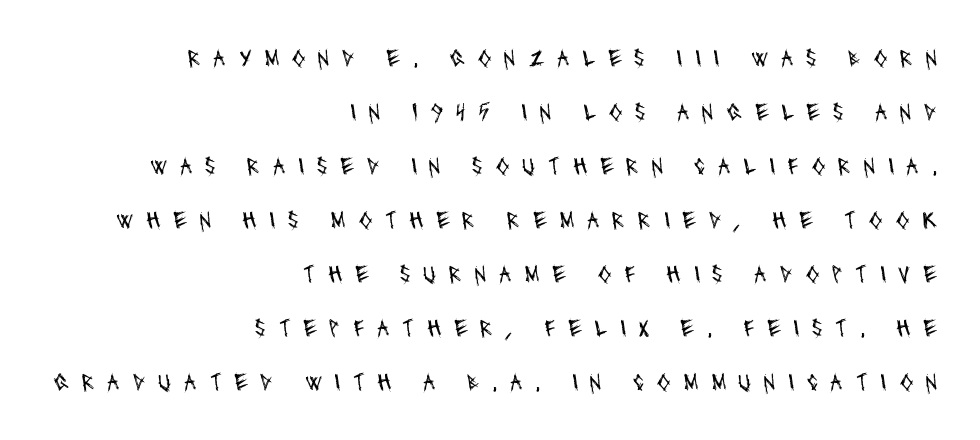
{"bold": "no", "underline": "no", "align": "right", "line_spacing": "loose", "line_spacing_ratio": 2.16, "letter_spacing": "wide", "letter_spacing_em": 0.5, "glyph_px": 25}
